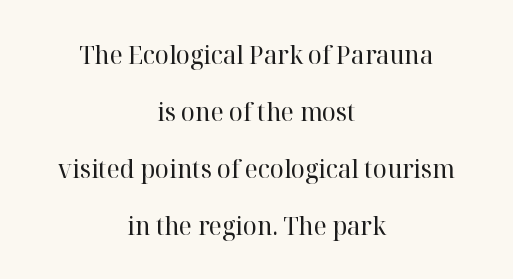
{"italic": "no", "bold": "no", "underline": "no", "align": "center", "line_spacing": "loose", "line_spacing_ratio": 2.19, "letter_spacing": "normal", "letter_spacing_em": 0.0, "glyph_px": 26}
